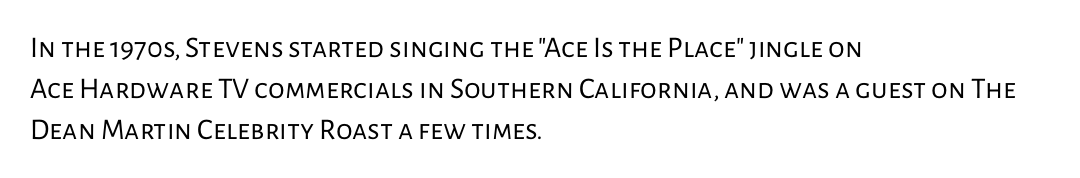
Characters remain perfectly vertical along every line. Stem width sits at or under what a default text font uses. Only glyphs here, with clear space below each row. The vertical gap from one line to the next is medium. Each letter keeps its own natural width here, so spacing adapts to shape.
